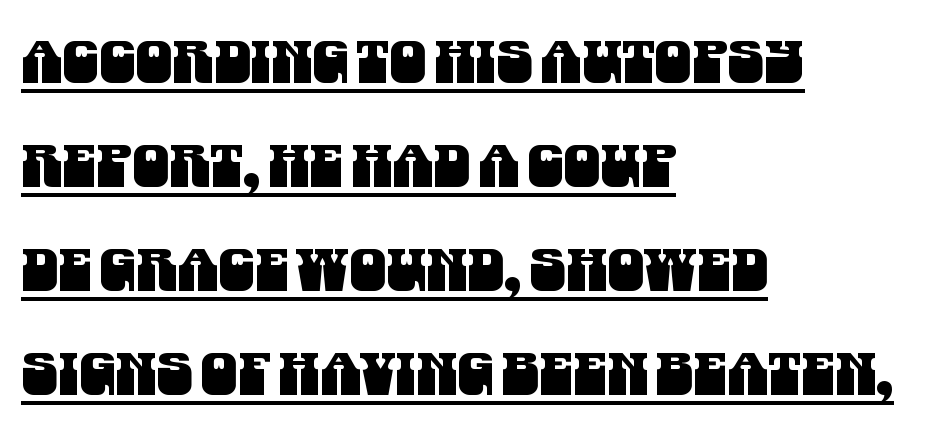
The characters display no serif detailing; their extremities are plain. Nobody touched the tracking dial on this one. The passage shown is typed in a proportional face where columns would drift. All the whitespace from short lines collects on the right. The face used here appears with an underline applied.
